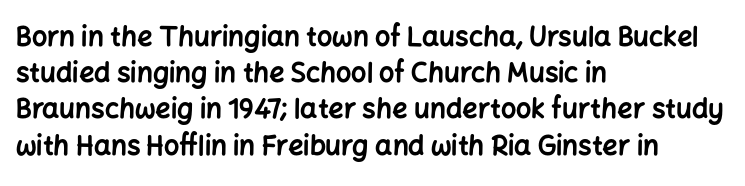
Q: Is the text bold? A: Yes.
Q: Is the text italic (slanted)? A: No, it is upright.
Q: Is the text underlined? A: No.
Q: How is the paragraph aligned? A: Left-aligned.
Q: Is the spacing between letters normal or unusually wide? A: Normal.
Q: Is the spacing between lines tight, normal or loose? A: Normal.
